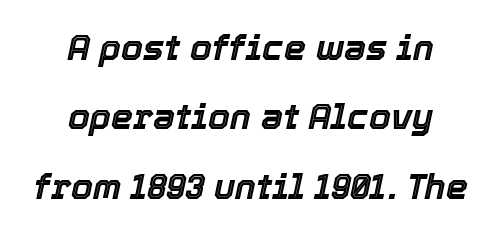
An italicized treatment has been applied to the whole sample. Teacher's note: observe the equal gaps on both sides — that is centered alignment. Inter-character spacing is left at the font's built-in metrics. You could not count columns in this text — the font is proportionally spaced. Quick note: interline space is abundant.
